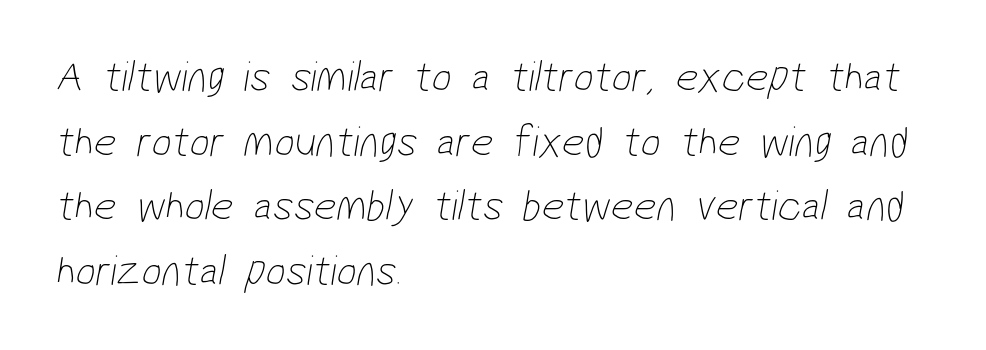
Glance below the letters and you will spot only blank space. Font category for this specimen: sans-serif. The rows are spaced the way most documents space them. The face used here is rendered with its standard letterfit.
